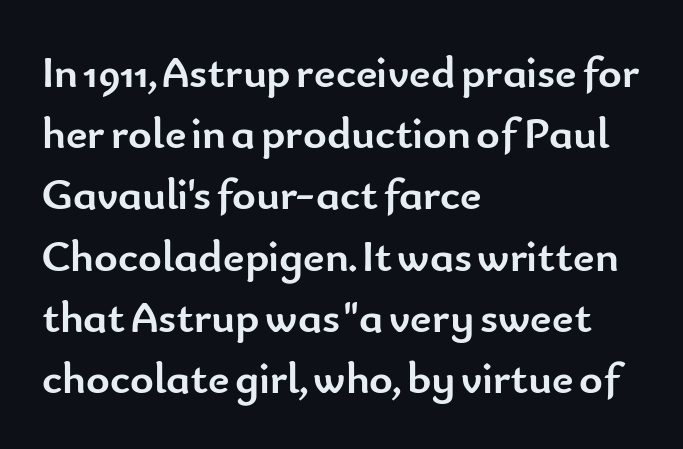
Observe the absence of serifs on each vertical stroke in this sample. Varying glyph widths throughout — classic text-font behaviour. Typeset ragged right — the left edge is the straight one. This block has exactly the height ordinary leading produces. Decoration check: the copy has no underline.
